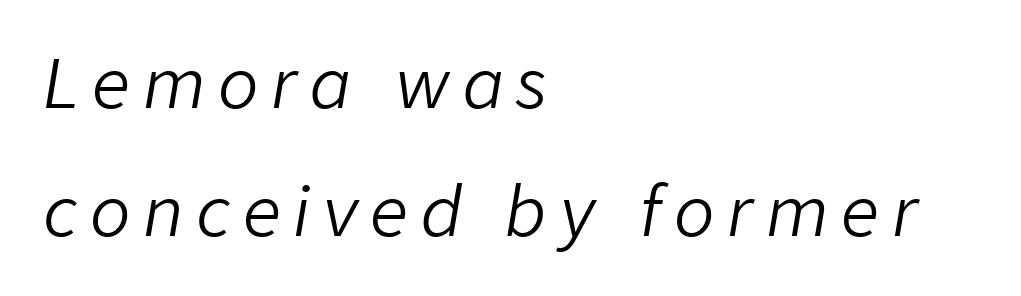
The image shows 67 px light type, italic (leaning right); set left-aligned, loose line spacing (1.91x), not underlined; low stroke contrast and a medium x-height.
